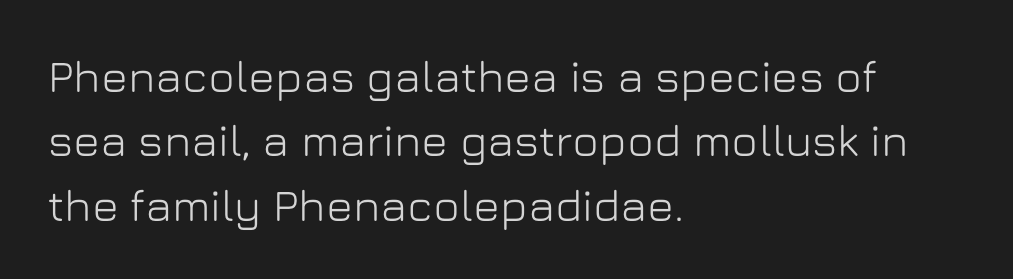
Here the designer chose a conventional face with non-uniform glyph widths. Line spacing here is normal. Check where the strokes stop: nothing finishes them off — pure sans. The tracking reads as untouched default to a designer's eye. This is the regular roman posture of the typeface.
